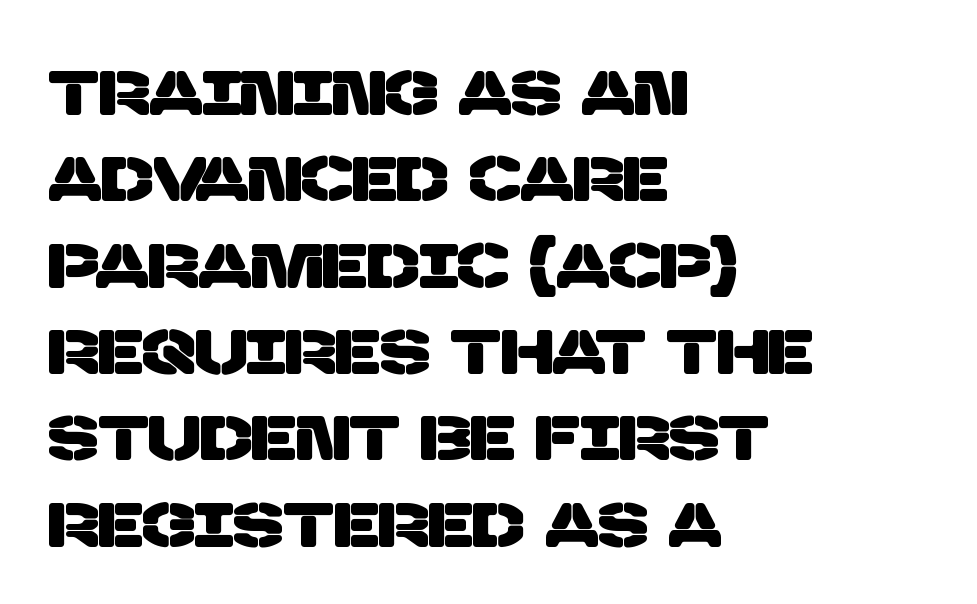
Q: Is the typeface a serif or a sans-serif typeface? A: Sans-serif.
Q: Is the text underlined? A: No.
Q: How is the paragraph aligned? A: Left-aligned.
Q: Is the spacing between letters normal or unusually wide? A: Normal.
Q: Is the spacing between lines tight, normal or loose? A: Normal.
Q: Width (condensed, normal, or wide)? A: Normal.
Q: Stroke contrast? A: Low.
Q: x-height? A: Large.
Q: Monospaced? A: No.
